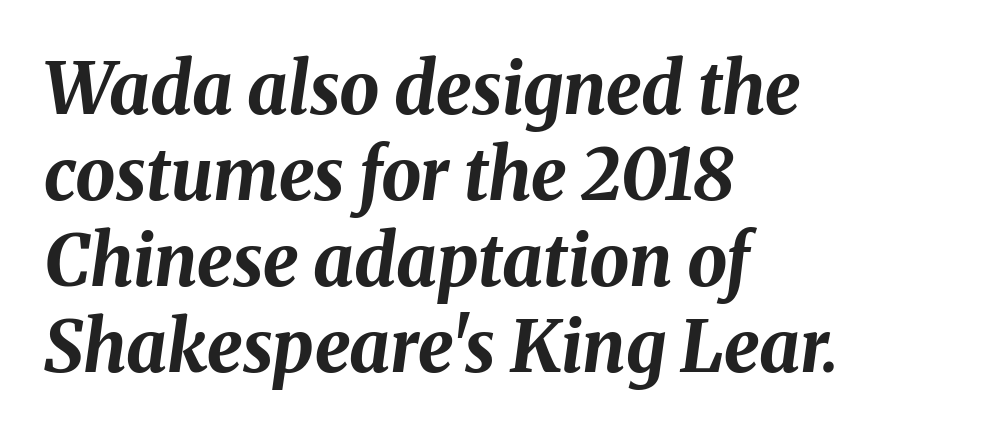
The image shows 71 px bold type, italic (leaning right); set left-aligned, line spacing 1.21x, normal letter spacing, not underlined; medium stroke contrast and a medium x-height.
